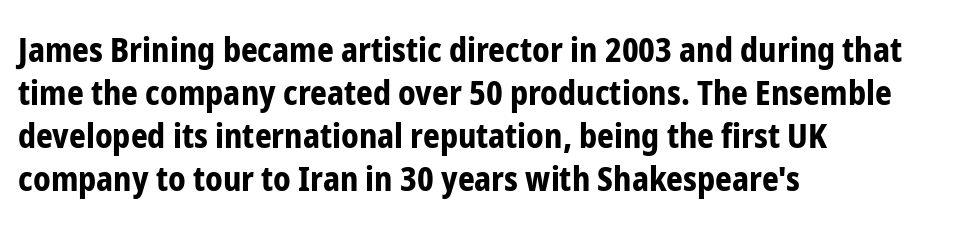
The image shows 33 px bold, condensed sans-serif type, upright; set left-aligned, normal line spacing (1.3x), normal letter spacing, not underlined; low stroke contrast and a medium x-height.
